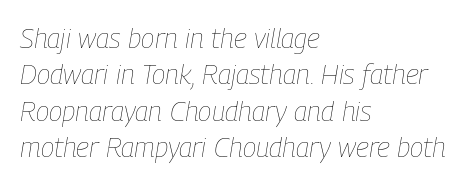
{"italic": "yes", "lean": "right", "slant_degrees": 9, "bold": "no", "weight": "thin", "width": "condensed", "stroke_contrast": "low", "x_height": "medium", "monospaced": "no", "underline": "no", "align": "left", "line_spacing": "normal", "line_spacing_ratio": 1.3, "letter_spacing": "normal", "letter_spacing_em": 0.0, "glyph_px": 28}
